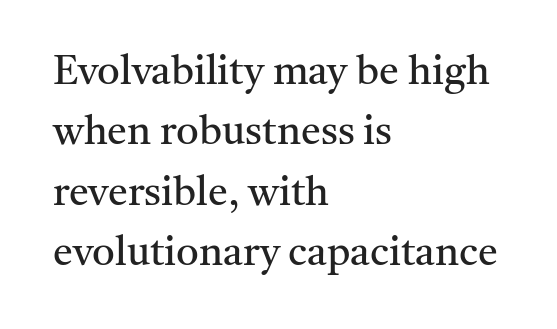
Q: Is the text bold? A: No.
Q: Is the text italic (slanted)? A: No, it is upright.
Q: Is the typeface a serif or a sans-serif typeface? A: Serif.
Q: Is the text underlined? A: No.
Q: How is the paragraph aligned? A: Left-aligned.
Q: Is the spacing between letters normal or unusually wide? A: Normal.
Q: Is the spacing between lines tight, normal or loose? A: Normal.
Q: Width (condensed, normal, or wide)? A: Normal.
Q: Stroke contrast? A: Medium.
Q: x-height? A: Medium.
Q: Monospaced? A: No.
